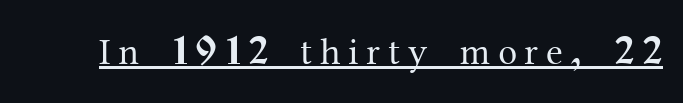
The image shows 38 px regular-weight serif type, upright; set unusually wide letter spacing (+0.2 em), underlined; medium stroke contrast and a medium x-height.
